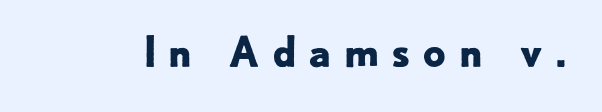
The image shows 41 px bold sans-serif type, upright; set unusually wide letter spacing (+0.29 em), not underlined; low stroke contrast and a small x-height.
